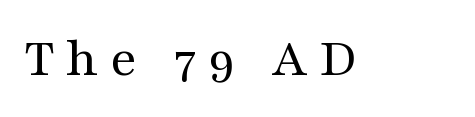
{"serif": "yes", "italic": "no", "bold": "no", "weight": "regular", "width": "wide", "stroke_contrast": "medium", "x_height": "medium", "monospaced": "no", "underline": "no", "letter_spacing": "wide", "letter_spacing_em": 0.21, "glyph_px": 57}
